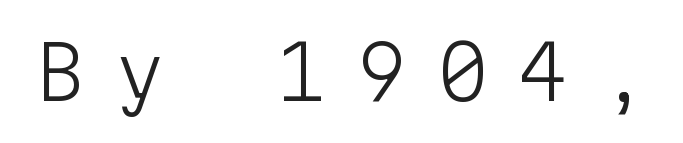
Style check: upright. What kind of face is this? One without serifs — a sans. Caption: expanded tracking, letters set apart. Rule under the text: the space is simply empty.
